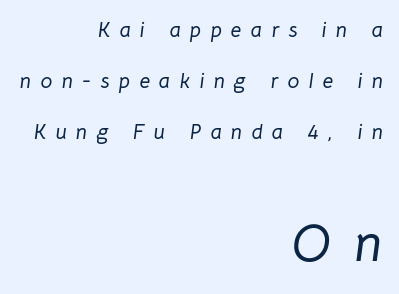
{"italic": "yes", "lean": "right", "slant_degrees": 8, "width": "normal", "stroke_contrast": "low", "x_height": "medium", "monospaced": "no", "underline": "no", "align": "right", "line_spacing": "loose", "line_spacing_ratio": 2.42, "letter_spacing": "wide", "letter_spacing_em": 0.44, "larger_block": "second", "size_ratio": 2.48, "glyph_px": 52}
